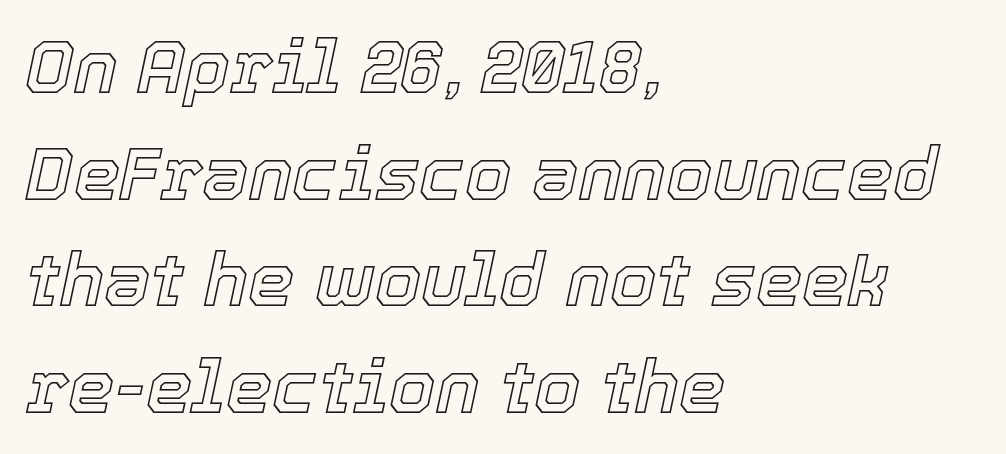
Q: Is the text italic (slanted)? A: Yes, it leans right by about 12 degrees.
Q: Is the text underlined? A: No.
Q: How is the paragraph aligned? A: Left-aligned.
Q: Is the spacing between letters normal or unusually wide? A: Normal.
Q: Is the spacing between lines tight, normal or loose? A: Normal.
Q: Width (condensed, normal, or wide)? A: Normal.
Q: x-height? A: Medium.
Q: Monospaced? A: No.
